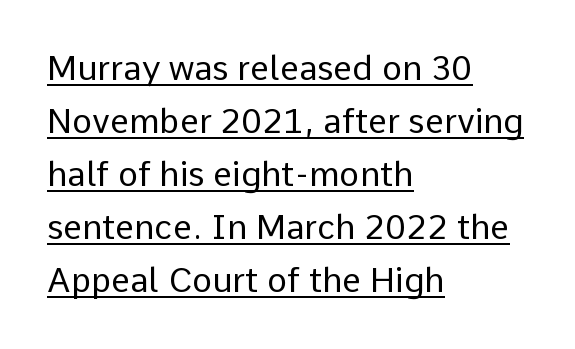
The image shows 34 px regular-weight sans-serif type, upright; set left-aligned, normal line spacing (1.56x), normal letter spacing, underlined; low stroke contrast and a medium x-height.
